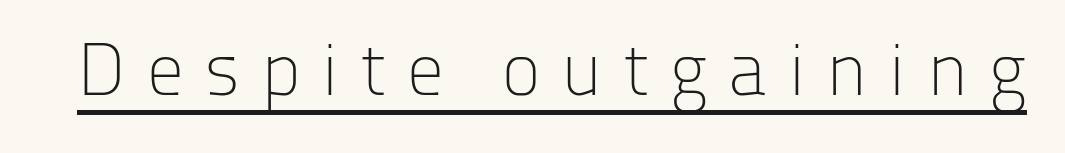
{"serif": "no", "italic": "no", "bold": "no", "weight": "light", "width": "normal", "stroke_contrast": "low", "x_height": "medium", "monospaced": "no", "underline": "yes", "letter_spacing": "wide", "letter_spacing_em": 0.28, "glyph_px": 74}
